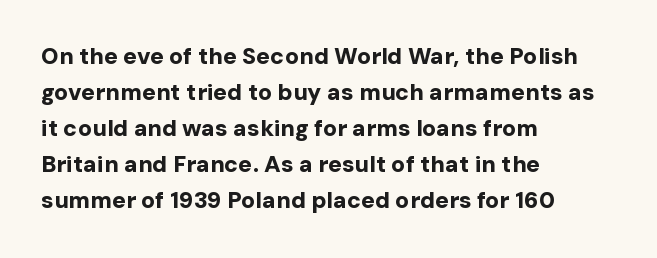
Q: Is the text bold? A: Yes.
Q: Is the text italic (slanted)? A: No, it is upright.
Q: Is the text underlined? A: No.
Q: How is the paragraph aligned? A: Left-aligned.
Q: Is the spacing between letters normal or unusually wide? A: Normal.
Q: Is the spacing between lines tight, normal or loose? A: Normal.
